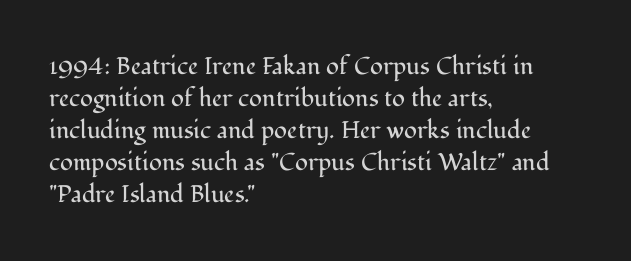
A bare baseline throughout the passage. Does the lettering tilt? It doesn't — this is upright. Leftover space on each line is placed entirely after the last word. Regarding leading, the lines here are spaced in the standard way. Inter-character spacing is left at the font's built-in metrics. Compared with a typical body face, this is equally light or lighter still.
